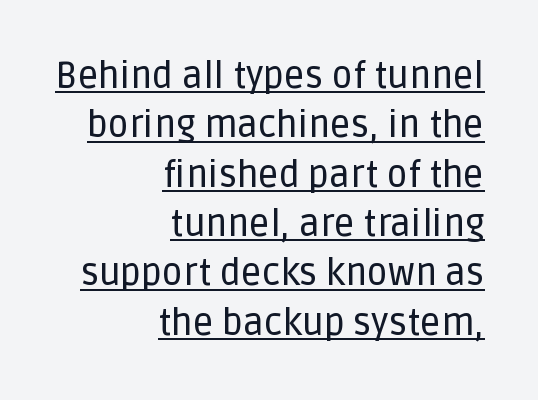
Q: Is the text italic (slanted)? A: No, it is upright.
Q: Is the typeface a serif or a sans-serif typeface? A: Sans-serif.
Q: Is the text underlined? A: Yes.
Q: How is the paragraph aligned? A: Right-aligned.
Q: Is the spacing between letters normal or unusually wide? A: Normal.
Q: Is the spacing between lines tight, normal or loose? A: Normal.
Q: Width (condensed, normal, or wide)? A: Normal.
Q: Stroke contrast? A: Low.
Q: x-height? A: Large.
Q: Monospaced? A: No.
